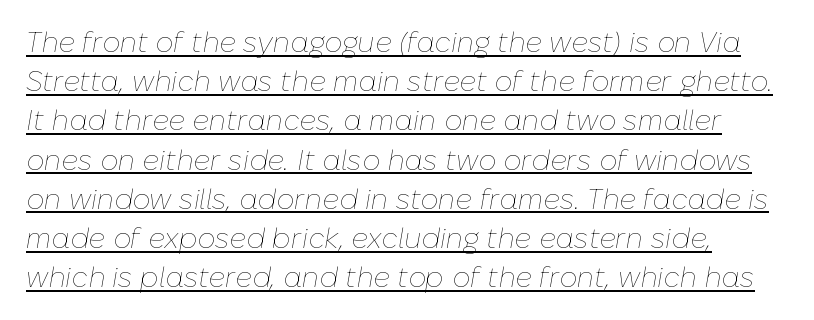
The image shows 28 px thin type, italic (leaning right); set left-aligned, normal line spacing (1.4x), normal letter spacing, underlined; low stroke contrast and a medium x-height.
